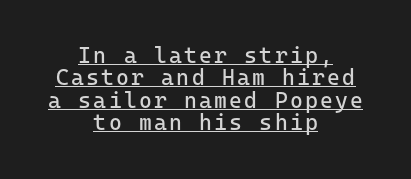
Q: Is the text bold? A: No.
Q: Is the text italic (slanted)? A: No, it is upright.
Q: Is the text underlined? A: Yes.
Q: How is the paragraph aligned? A: Centered.
Q: Is the spacing between lines tight, normal or loose? A: Tight.
